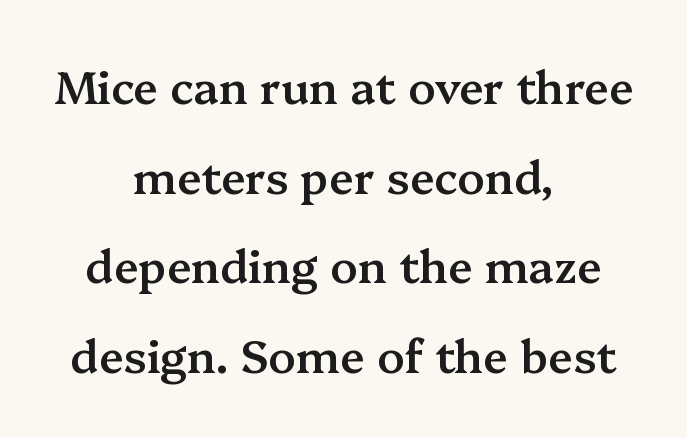
A typesetter would mark this as roman, not italic. These lines stand farther apart than default settings would place them. A typesetter would call this proportional, since set widths differ per character. Anything drawn beneath the words? Only blank space. In terms of weight, the rendering is demibold, just under bold. The glyphs in this specimen are seriffed.
